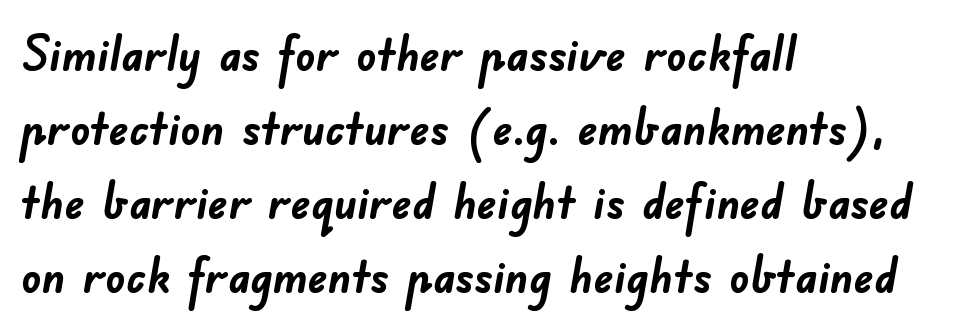
{"serif": "no", "bold": "yes", "weight": "semibold", "width": "normal", "stroke_contrast": "low", "x_height": "small", "monospaced": "no", "underline": "no", "align": "left", "line_spacing": "normal", "line_spacing_ratio": 1.51, "letter_spacing": "normal", "letter_spacing_em": 0.0, "glyph_px": 49}
